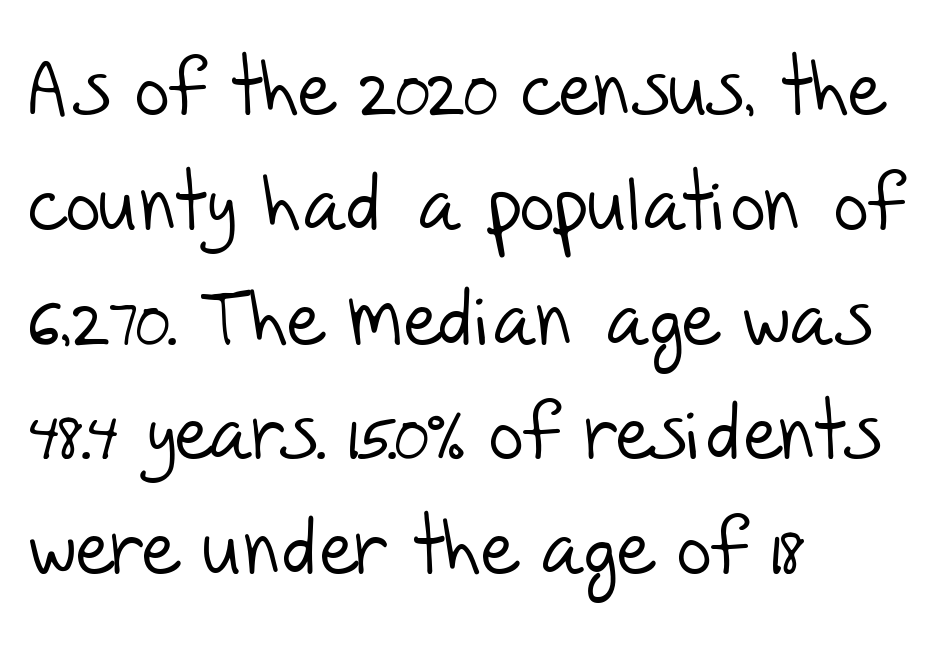
No extra tracking has been applied to these lines. To sum up the face: it is a sans, with no serifs. These glyphs show unthickened strokes, regular width or finer. Just letters on the line, the space beneath them empty. The rows are spaced the way most documents space them. In CSS terms this would be text-align: left.
